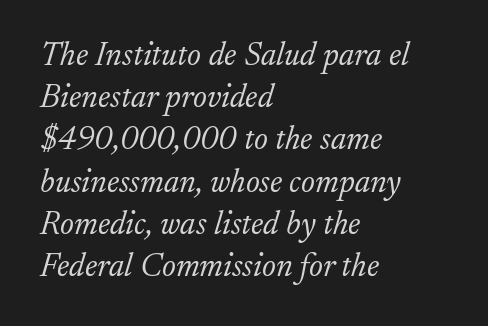
The image shows 33 px light serif type, italic (leaning right); set left-aligned, normal line spacing (1.28x), normal letter spacing, not underlined; low stroke contrast and a small x-height.
